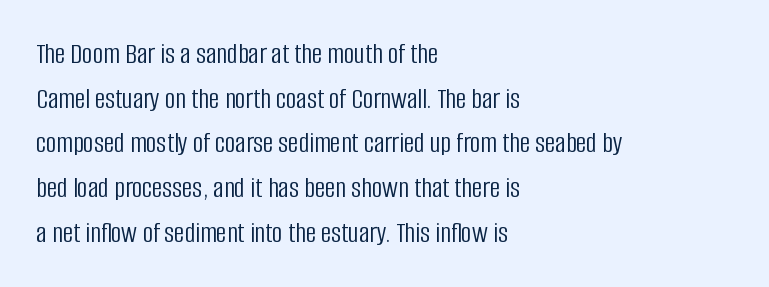
{"serif": "no", "italic": "no", "bold": "no", "weight": "light", "width": "condensed", "stroke_contrast": "low", "x_height": "large", "monospaced": "no", "underline": "no", "align": "left", "line_spacing": "normal", "line_spacing_ratio": 1.54, "letter_spacing": "normal", "letter_spacing_em": 0.0, "glyph_px": 29}
